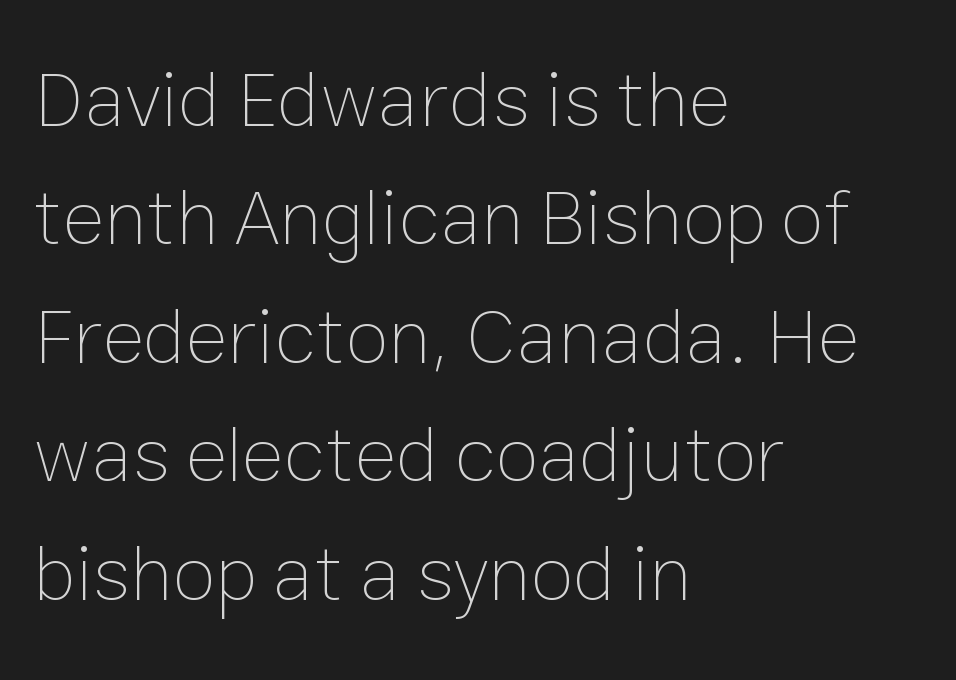
Q: Is the text bold? A: No.
Q: Is the text italic (slanted)? A: No, it is upright.
Q: Is the text underlined? A: No.
Q: How is the paragraph aligned? A: Left-aligned.
Q: Is the spacing between letters normal or unusually wide? A: Normal.
Q: Is the spacing between lines tight, normal or loose? A: Normal.
Q: Width (condensed, normal, or wide)? A: Normal.
Q: Stroke contrast? A: Low.
Q: x-height? A: Medium.
Q: Monospaced? A: No.
